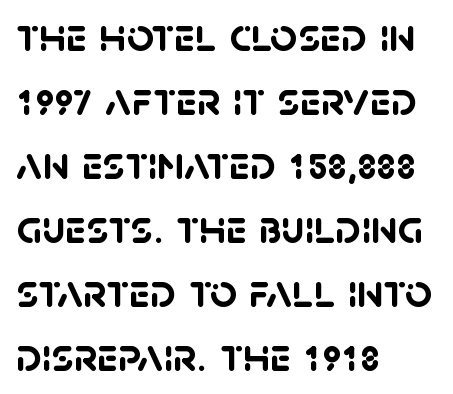
The image shows 47 px semibold sans-serif type; set left-aligned, normal line spacing (1.36x), normal letter spacing, not underlined; low stroke contrast and a large x-height.
